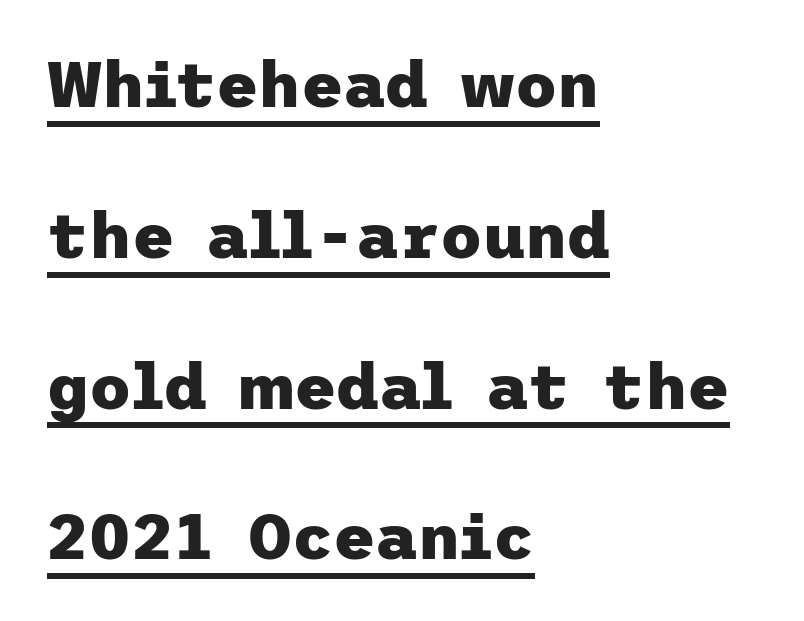
The image shows 65 px heavy sans-serif type, upright; set left-aligned, loose line spacing (2.32x), normal letter spacing, underlined; low stroke contrast and a medium x-height.
